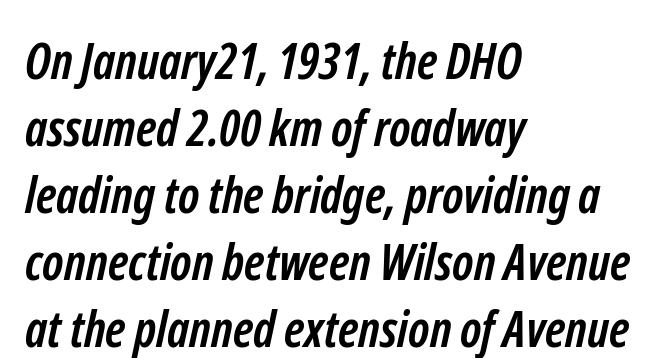
{"serif": "no", "bold": "yes", "weight": "semibold", "width": "condensed", "stroke_contrast": "low", "x_height": "medium", "monospaced": "no", "underline": "no", "align": "left", "line_spacing": "normal", "line_spacing_ratio": 1.34, "letter_spacing": "normal", "letter_spacing_em": 0.0, "glyph_px": 50}
